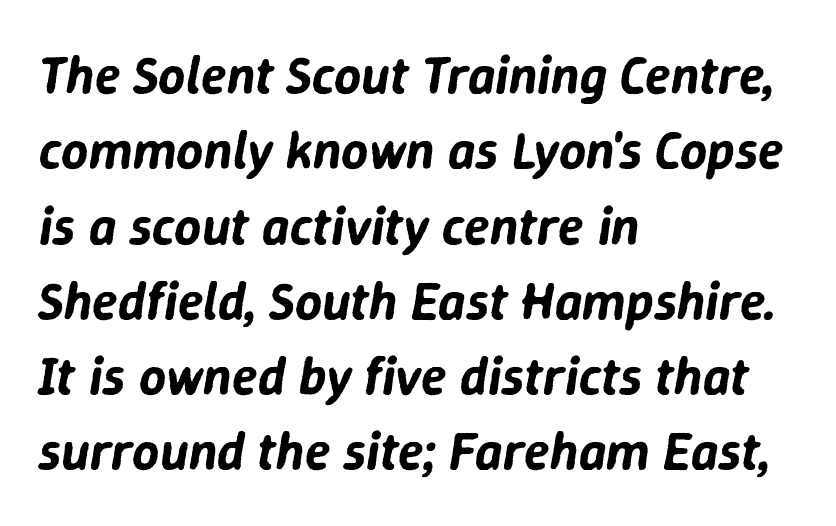
Each word holds together tightly as a unit, with standard inter-letter gaps. Is there much room between lines? A standard amount, neither cramped nor airy. One-word summary of the alignment: left. Slanted lettering throughout. The letters advance in unequal steps, a hallmark of proportional type.
